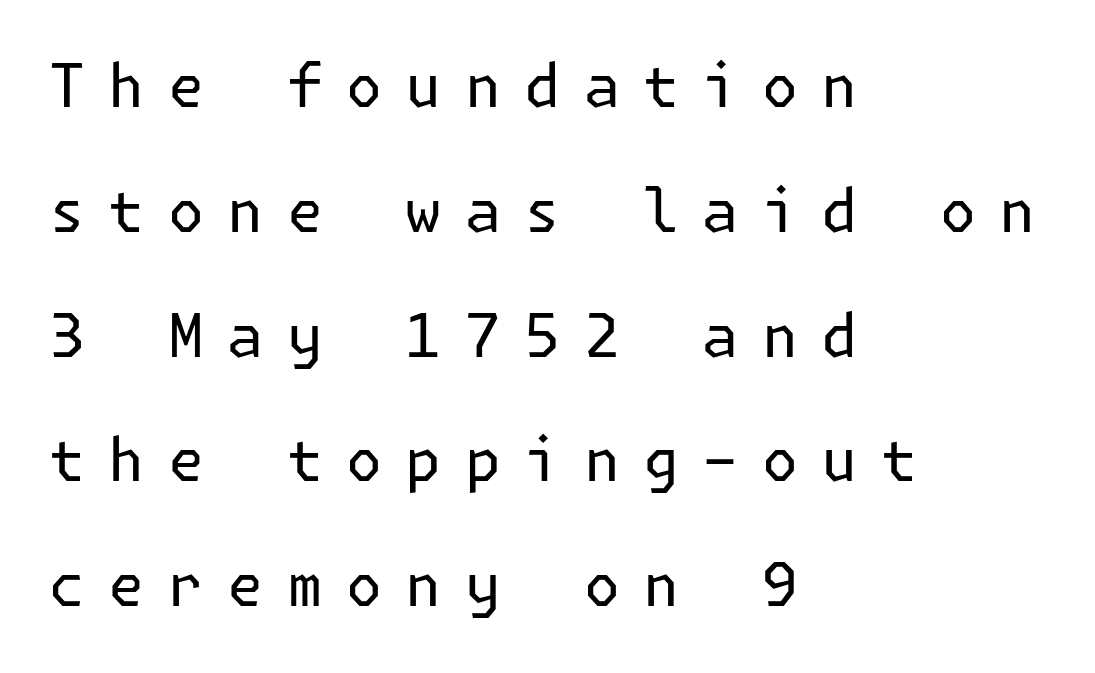
The designer dialed line spacing up above the default. Rule under the text: the space is simply empty. Do the letters lean? They stand straight. Horizontally, the lines are justified to the leading edge only.
